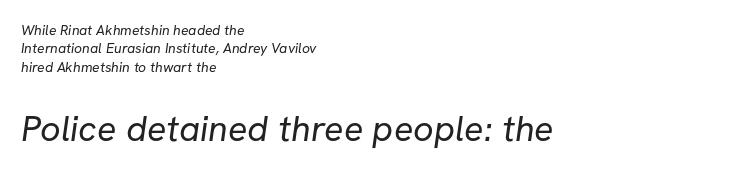
These lines are rendered in a variable-pitch font. Typographically, this falls in the sans-serif category. The vertical gap from one line to the next is medium. Which of the two is more prominent by size? The second, at the bottom.
